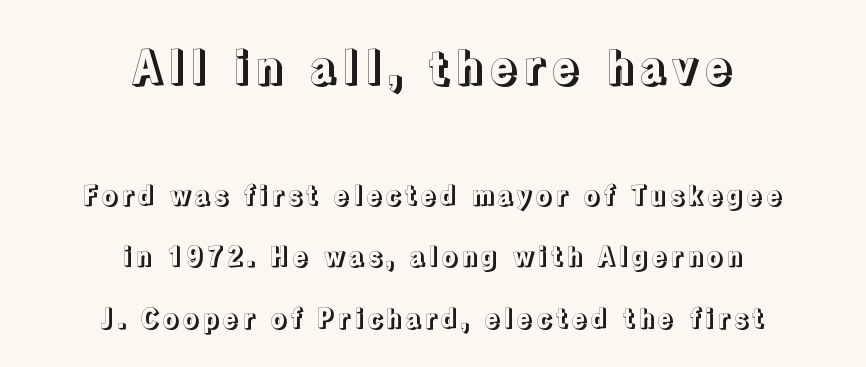
Q: Is the text italic (slanted)? A: No, it is upright.
Q: Is the text underlined? A: No.
Q: How is the paragraph aligned? A: Centered.
Q: Is the spacing between lines tight, normal or loose? A: Loose.
Q: Which block of text is set in a larger size, the first (top) or the second (bottom)? A: The first (top) one.
Q: Width (condensed, normal, or wide)? A: Normal.
Q: x-height? A: Medium.
Q: Monospaced? A: No.
